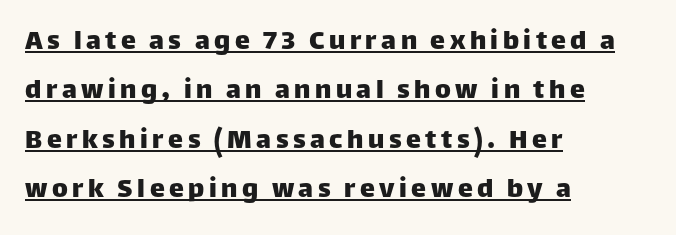
The image shows 30 px sans-serif type, upright; set left-aligned, normal line spacing (1.65x), underlined; low stroke contrast and a large x-height.
